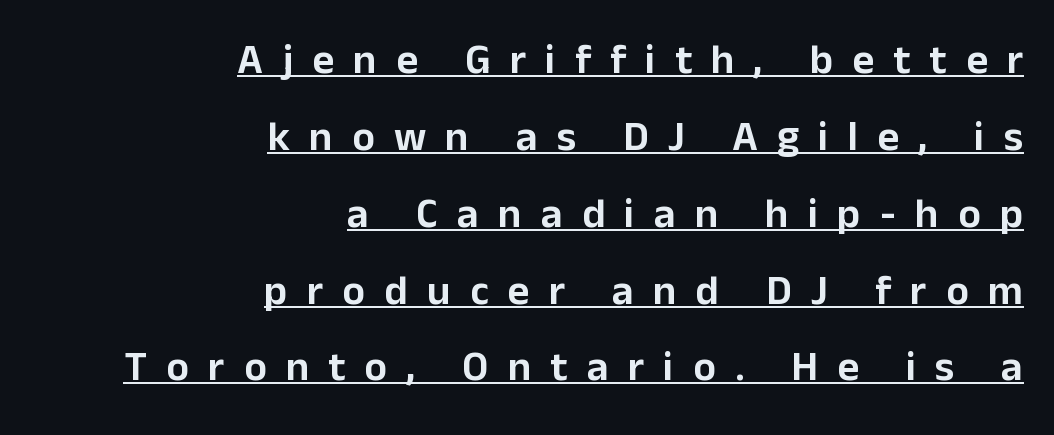
Short note: letters widely spaced. Check where the strokes stop: nothing finishes them off — pure sans. One-word summary of the alignment: right. You can tell it's not italic because the verticals are truly vertical. Looks like regular typesetting: each glyph gets only the width it needs.
